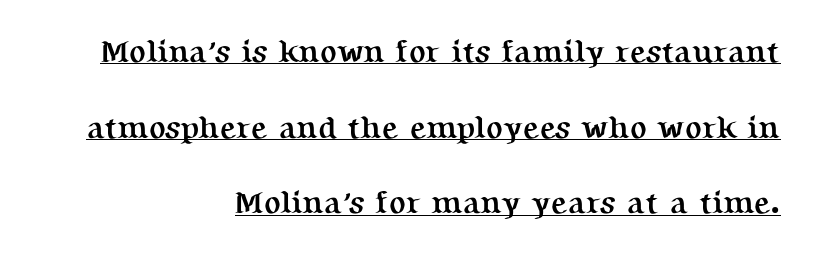
Q: Is the text bold? A: Yes.
Q: Is the text italic (slanted)? A: No, it is upright.
Q: Is the typeface a serif or a sans-serif typeface? A: Serif.
Q: Is the text underlined? A: Yes.
Q: How is the paragraph aligned? A: Right-aligned.
Q: Is the spacing between letters normal or unusually wide? A: Normal.
Q: Is the spacing between lines tight, normal or loose? A: Loose.
Q: Width (condensed, normal, or wide)? A: Normal.
Q: Stroke contrast? A: Medium.
Q: x-height? A: Medium.
Q: Monospaced? A: No.
